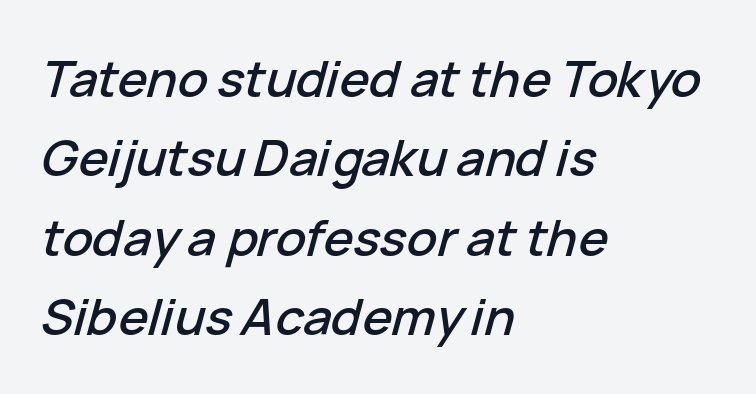
{"italic": "yes", "lean": "right", "slant_degrees": 15, "width": "normal", "stroke_contrast": "low", "x_height": "medium", "monospaced": "no", "underline": "no", "align": "left", "line_spacing": "normal", "line_spacing_ratio": 1.59, "letter_spacing": "normal", "letter_spacing_em": 0.0, "glyph_px": 50}
